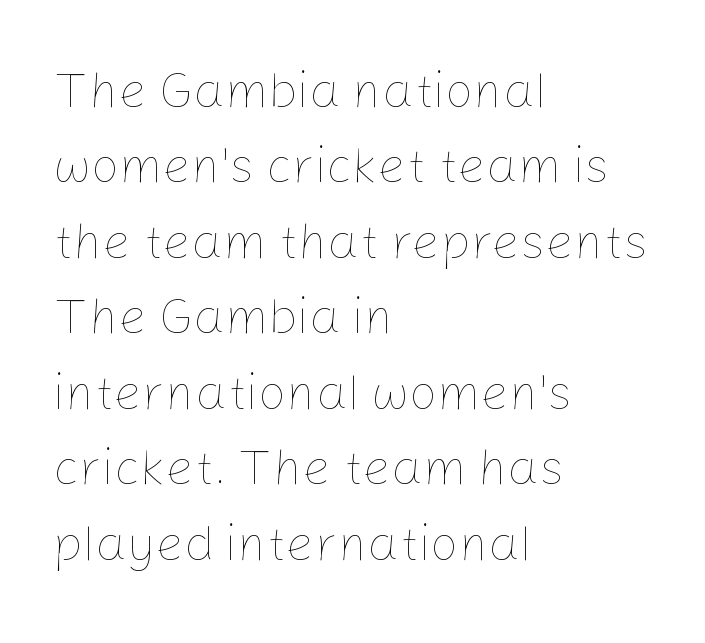
Q: Is the text bold? A: No.
Q: Is the text italic (slanted)? A: No, it is upright.
Q: Is the text underlined? A: No.
Q: How is the paragraph aligned? A: Left-aligned.
Q: Is the spacing between letters normal or unusually wide? A: Normal.
Q: Is the spacing between lines tight, normal or loose? A: Normal.
Q: Width (condensed, normal, or wide)? A: Normal.
Q: Stroke contrast? A: Low.
Q: x-height? A: Medium.
Q: Monospaced? A: No.
